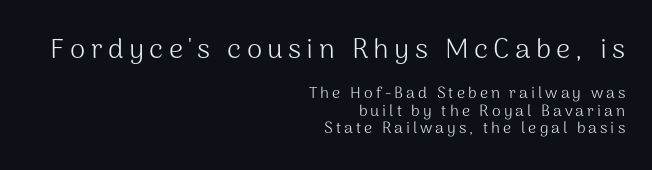
Looks like regular typesetting: each glyph gets only the width it needs. Large over small — that's the arrangement of the two blocks here. Reading down the block, your eye finds every line finishing at a fixed right position. A typesetter would call this leading minimal, almost set solid.
